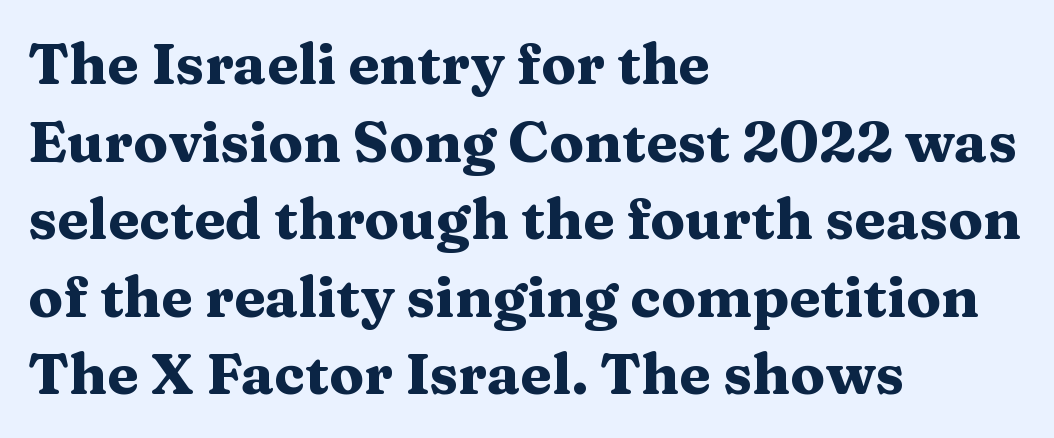
No word sits above an underline. The letters carry serifs — small finishing strokes at the ends of their stems. Here the designer chose a conventional face with non-uniform glyph widths. Quick note: not italic, upright.
